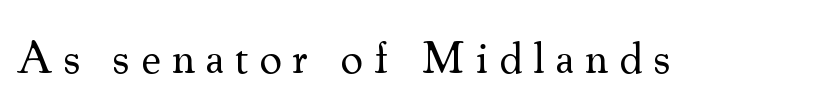
{"serif": "yes", "italic": "no", "bold": "no", "weight": "regular", "width": "normal", "stroke_contrast": "medium", "x_height": "small", "monospaced": "no", "underline": "no", "letter_spacing": "wide", "letter_spacing_em": 0.24, "glyph_px": 45}
